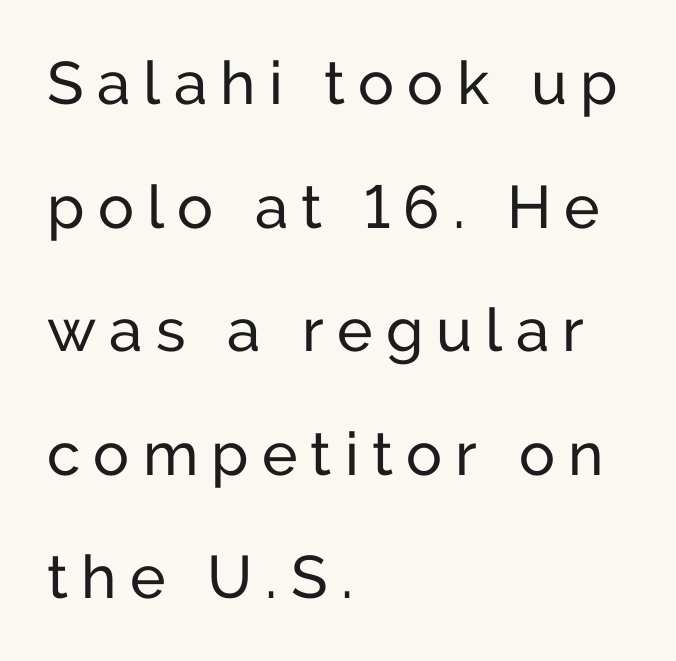
Typographically, this falls in the sans-serif category. Honestly, there is no underline to notice here at all. Leftover space on each line is placed entirely after the last word. The gaps between neighbouring characters are conspicuously large. Summary of weight: not heavy and not bold.
